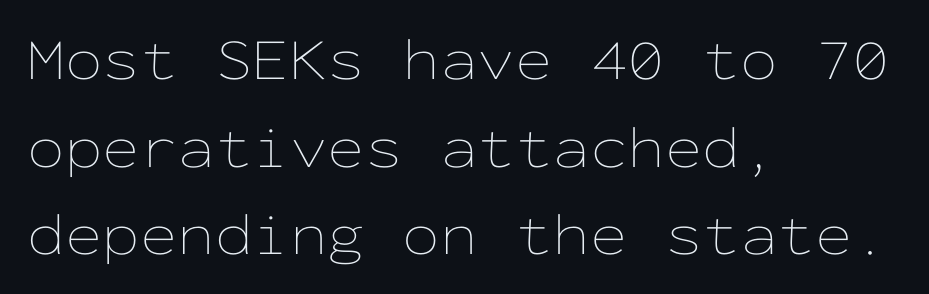
{"italic": "no", "bold": "no", "weight": "thin", "width": "wide", "stroke_contrast": "low", "x_height": "medium", "monospaced": "yes", "underline": "no", "align": "left", "line_spacing": "normal", "line_spacing_ratio": 1.46, "letter_spacing": "normal", "letter_spacing_em": 0.0, "glyph_px": 60}
